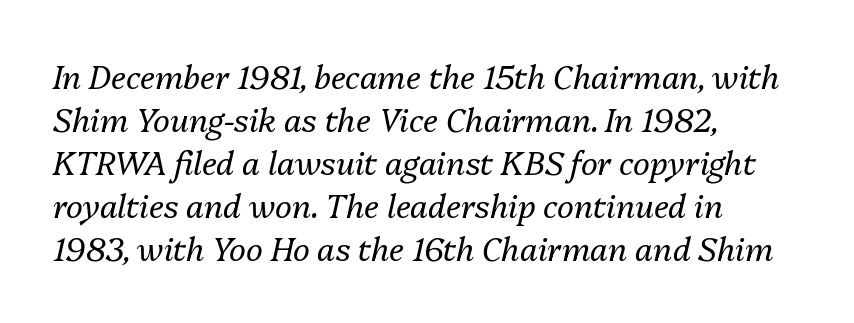
Q: Is the text bold? A: No.
Q: Is the text italic (slanted)? A: Yes, it leans right by about 13 degrees.
Q: Is the text underlined? A: No.
Q: How is the paragraph aligned? A: Left-aligned.
Q: Is the spacing between letters normal or unusually wide? A: Normal.
Q: Is the spacing between lines tight, normal or loose? A: Normal.
Q: Width (condensed, normal, or wide)? A: Normal.
Q: Stroke contrast? A: Medium.
Q: x-height? A: Medium.
Q: Monospaced? A: No.
